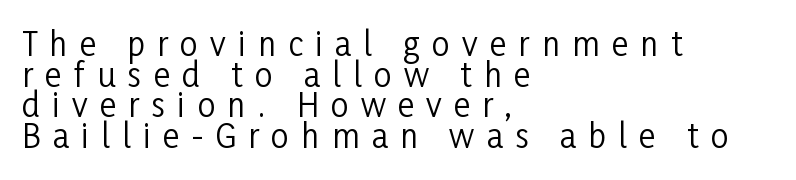
The glyphs in this specimen are sans serif. Weight: not bold — regular or lighter. Varying glyph widths throughout — classic text-font behaviour. If you measured baseline to baseline, you'd find a short distance.
